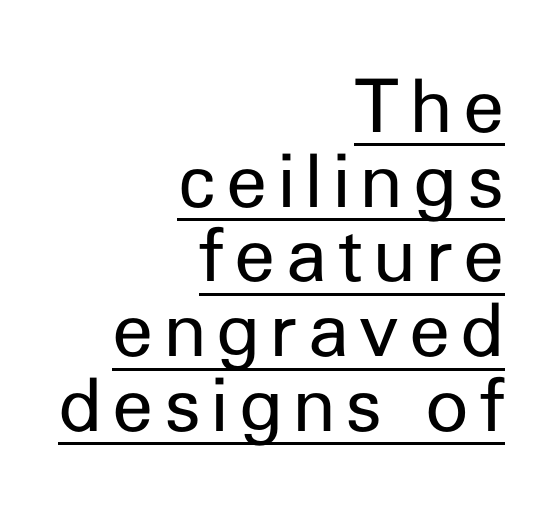
The image shows 74 px regular-weight sans-serif type, upright; set right-aligned, tight line spacing (1.01x), underlined; low stroke contrast and a medium x-height.
